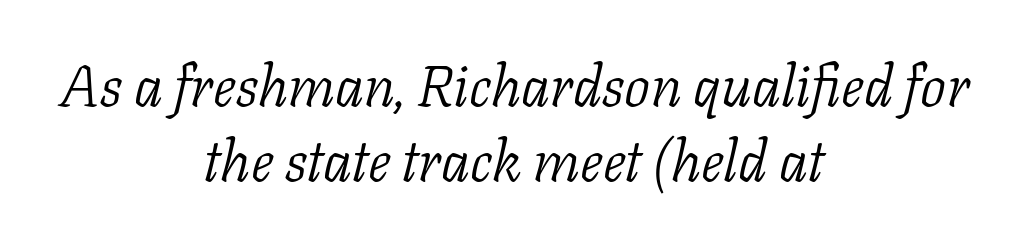
The image shows 58 px light serif type, italic (leaning right); set centered, normal line spacing (1.3x), normal letter spacing, not underlined; low stroke contrast and a medium x-height.
